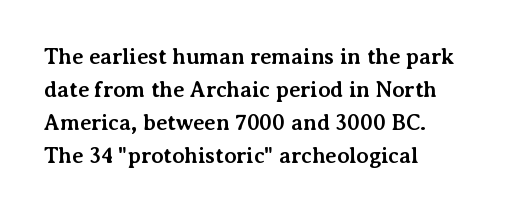
You'd pick this weight for a headline — it's a proper bold. The lettering holds an erect, upright posture throughout. Glance below the letters and you will spot only blank space. Layout note: lines flush left. Characters follow at the spacing the type designer built in. These lines sit exactly where default settings would place them.
